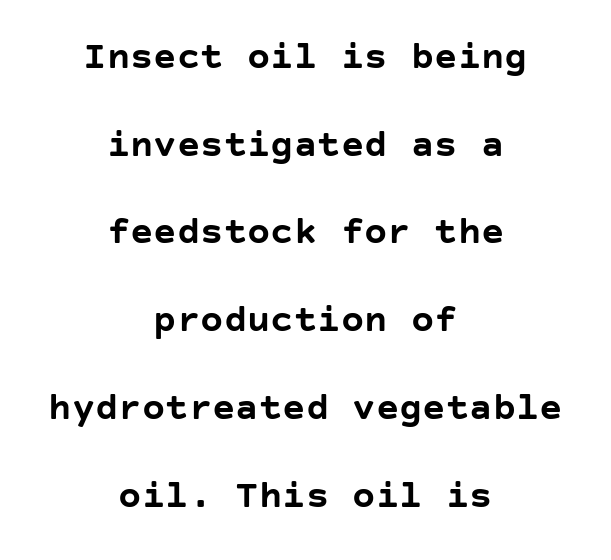
{"serif": "no", "italic": "no", "bold": "yes", "weight": "semibold", "width": "normal", "stroke_contrast": "low", "x_height": "large", "underline": "no", "align": "center", "line_spacing": "loose", "line_spacing_ratio": 2.25, "letter_spacing": "normal", "letter_spacing_em": 0.0, "glyph_px": 39}
